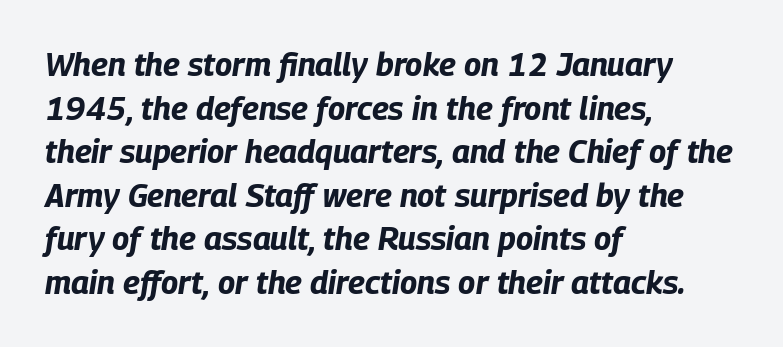
Casual observation: everything's shoved over to the left. Strong, thick strokes mark this as bold type. In terms of posture, this sample is oblique. Leading: standard. Spacing between characters is what you'd get straight out of the box. Bare-footed words on every line.
